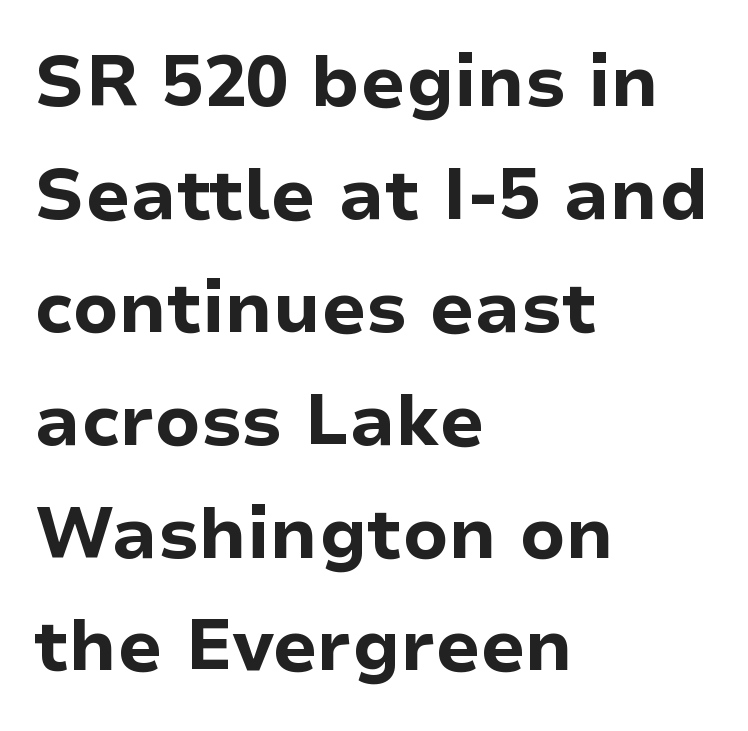
The image shows 71 px bold sans-serif type, upright; set left-aligned, normal line spacing (1.59x), normal letter spacing, not underlined; low stroke contrast and a medium x-height.
